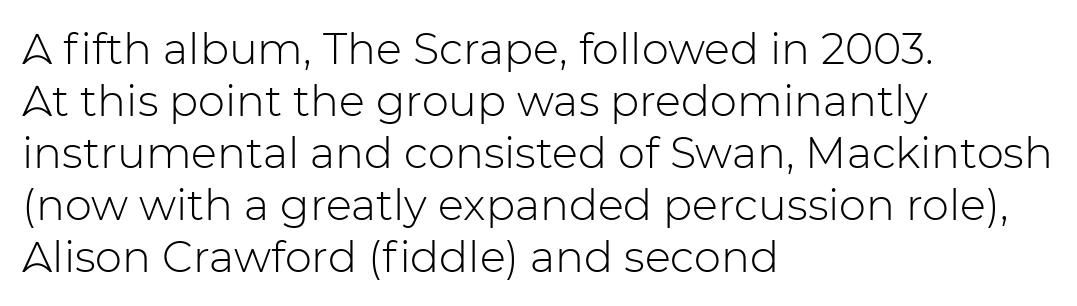
{"serif": "no", "italic": "no", "bold": "no", "weight": "light", "width": "normal", "stroke_contrast": "low", "x_height": "medium", "monospaced": "no", "underline": "no", "align": "left", "line_spacing_ratio": 1.21, "letter_spacing": "normal", "letter_spacing_em": 0.0, "glyph_px": 43}
